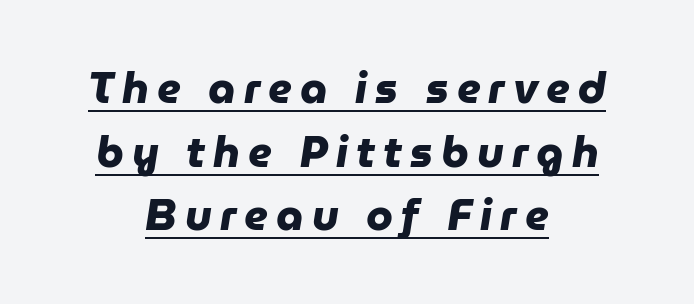
The image shows 43 px heavy sans-serif type; set centered, normal line spacing (1.48x), underlined; low stroke contrast and a medium x-height.
